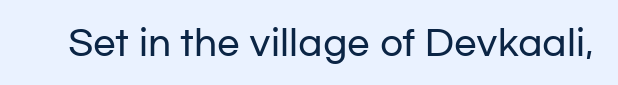
Rule under the text: the space is simply empty. Nothing unusual about the tracking: characters are spaced as the font intends. Nothing sits at the stroke ends, so this counts as sans-serif. The type sits square on the baseline with zero lean. The face used here is proportionally spaced, like ordinary book or web type.
